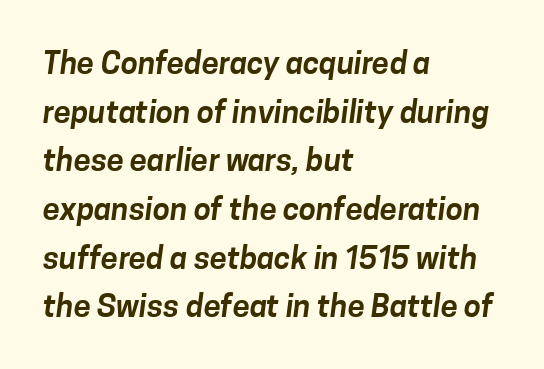
Q: Is the typeface a serif or a sans-serif typeface? A: Sans-serif.
Q: Is the text underlined? A: No.
Q: How is the paragraph aligned? A: Left-aligned.
Q: Is the spacing between letters normal or unusually wide? A: Normal.
Q: Is the spacing between lines tight, normal or loose? A: Normal.
Q: Width (condensed, normal, or wide)? A: Normal.
Q: Stroke contrast? A: Low.
Q: x-height? A: Medium.
Q: Monospaced? A: No.
